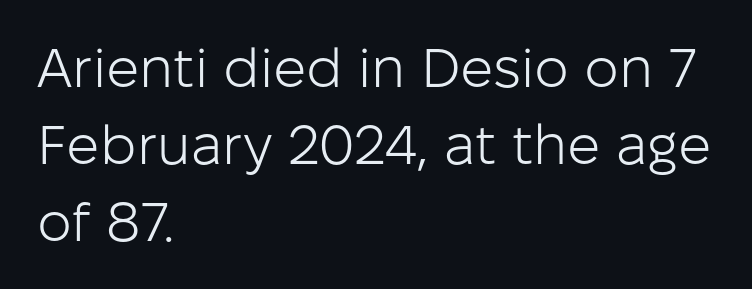
The image shows 55 px light sans-serif type, upright; set left-aligned, normal line spacing (1.4x), normal letter spacing, not underlined; low stroke contrast and a medium x-height.
